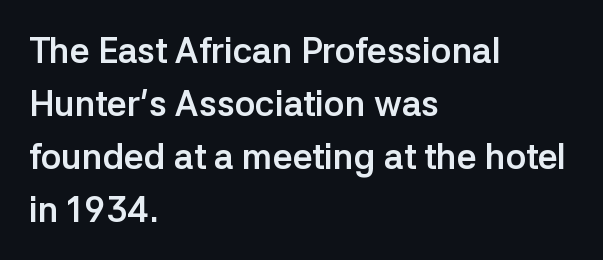
The image shows 35 px semibold sans-serif type, upright; set left-aligned, normal line spacing (1.51x), normal letter spacing, not underlined; low stroke contrast and a medium x-height.
